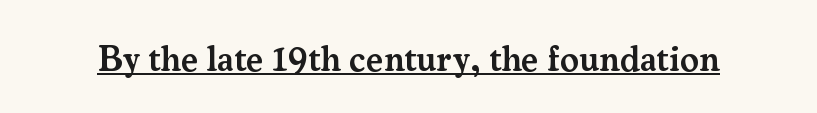
The image shows 36 px semibold serif type, upright; set normal letter spacing, underlined; medium stroke contrast and a small x-height.
